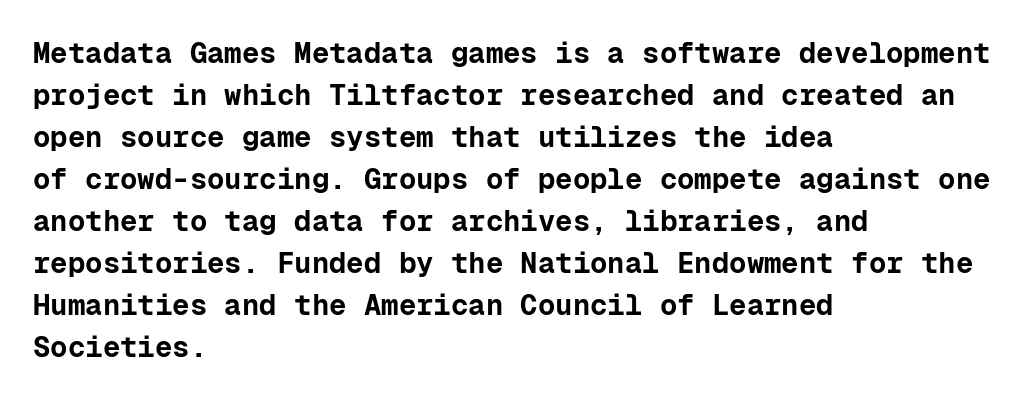
A typesetter would mark this as roman, not italic. What kind of face is this? One without serifs — a sans. The gap between lines stays unmarked. The vertical gap from one line to the next is medium.
